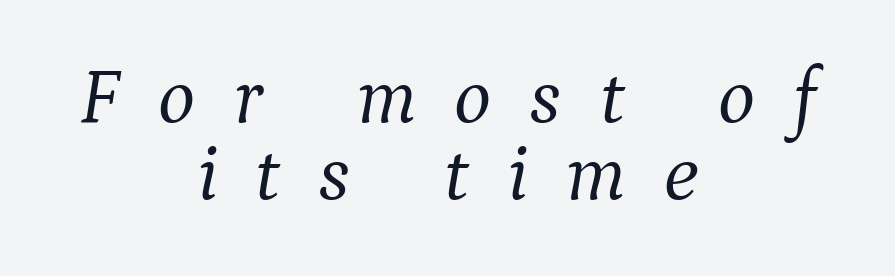
Q: Is the text bold? A: No.
Q: Is the text italic (slanted)? A: Yes, it leans right by about 9 degrees.
Q: Is the typeface a serif or a sans-serif typeface? A: Serif.
Q: Is the text underlined? A: No.
Q: How is the paragraph aligned? A: Centered.
Q: Is the spacing between letters normal or unusually wide? A: Unusually wide.
Q: Is the spacing between lines tight, normal or loose? A: Tight.
Q: Width (condensed, normal, or wide)? A: Normal.
Q: Stroke contrast? A: Medium.
Q: x-height? A: Medium.
Q: Monospaced? A: No.
